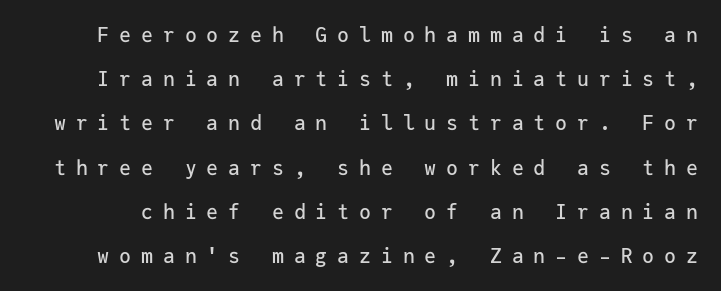
{"italic": "no", "underline": "no", "line_spacing": "loose", "line_spacing_ratio": 2.21, "letter_spacing": "wide", "letter_spacing_em": 0.49, "glyph_px": 20}
